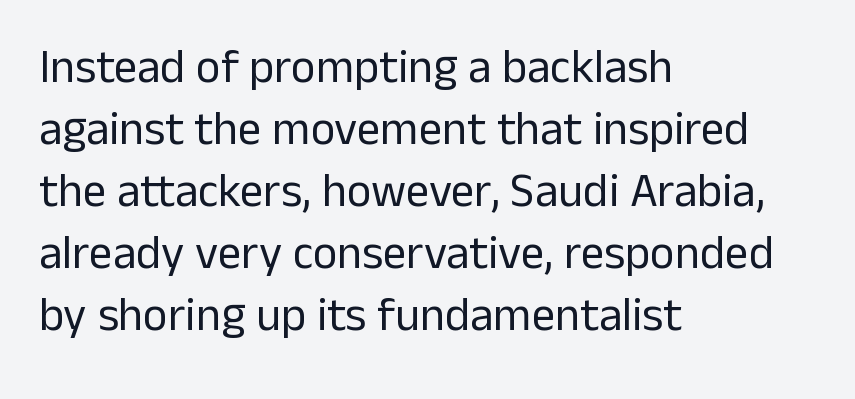
Q: Is the text bold? A: No.
Q: Is the text italic (slanted)? A: No, it is upright.
Q: Is the typeface a serif or a sans-serif typeface? A: Sans-serif.
Q: Is the text underlined? A: No.
Q: How is the paragraph aligned? A: Left-aligned.
Q: Is the spacing between letters normal or unusually wide? A: Normal.
Q: Is the spacing between lines tight, normal or loose? A: Normal.
Q: Width (condensed, normal, or wide)? A: Normal.
Q: Stroke contrast? A: Low.
Q: x-height? A: Medium.
Q: Monospaced? A: No.
